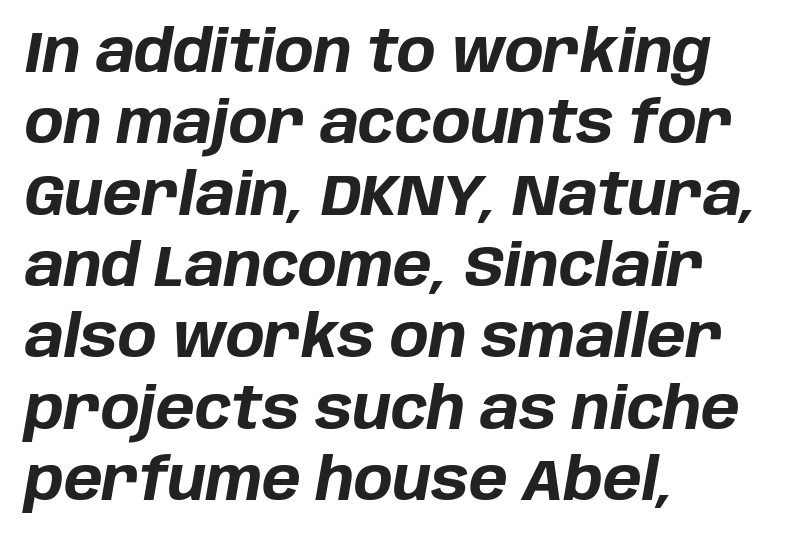
Q: Is the text bold? A: Yes.
Q: Is the text italic (slanted)? A: Yes, it leans right by about 10 degrees.
Q: Is the text underlined? A: No.
Q: How is the paragraph aligned? A: Left-aligned.
Q: Is the spacing between letters normal or unusually wide? A: Normal.
Q: Width (condensed, normal, or wide)? A: Normal.
Q: Stroke contrast? A: Low.
Q: x-height? A: Large.
Q: Monospaced? A: No.
